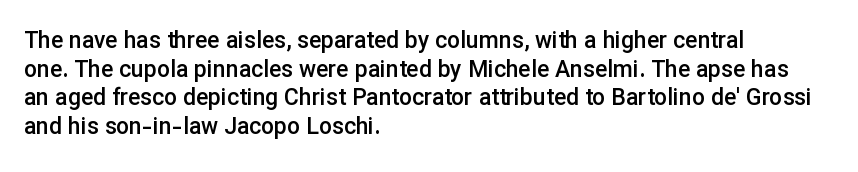
The specimen omits any rule beneath the text block's lines. The type sits square on the baseline with zero lean. This block has exactly the height ordinary leading produces. Does extra space separate the letters? No, they use regular spacing.
